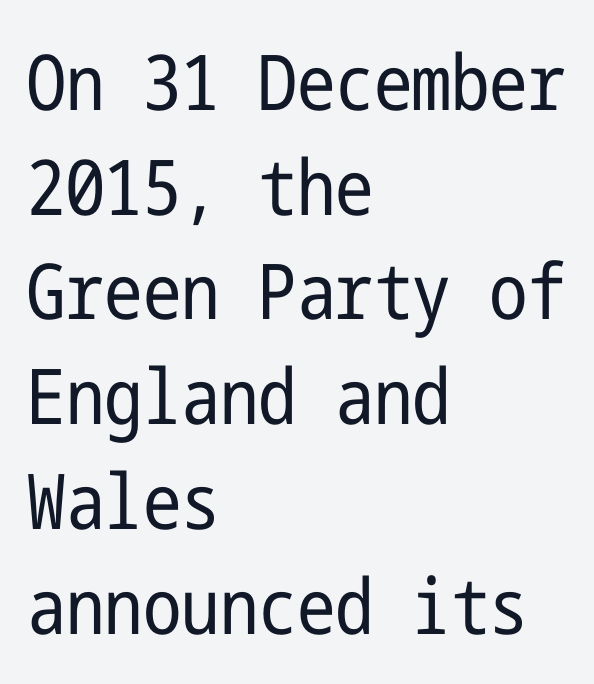
The face used here is rendered with its standard letterfit. Regarding serifs, this sample does without them. This sample is left-justified, so line endings fall wherever the words run out. The letters look calm and open, with moderate or lighter stems.
